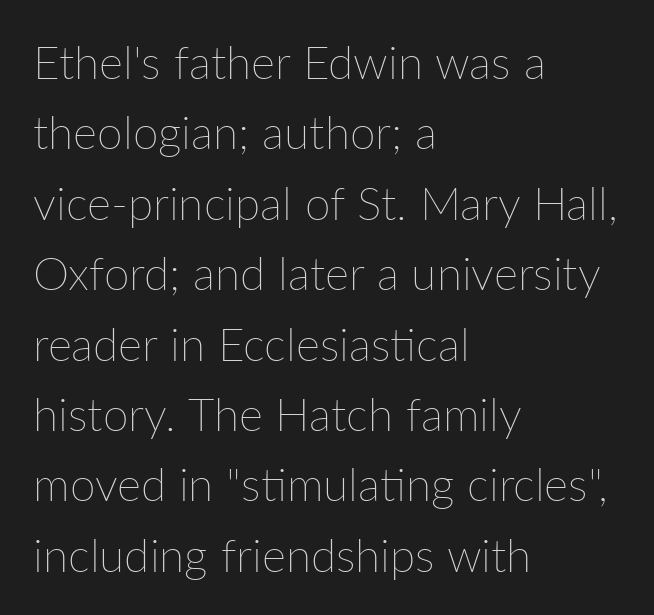
The typesetting does not lean heavy: it is not bold. When letters stand straight like this, we call the style roman or upright. Between one letter and the next there's only the usual sliver of space. Varying glyph widths throughout — classic text-font behaviour. Line spacing here is normal. A classic flush-left, rag-right setting is used for this passage.
